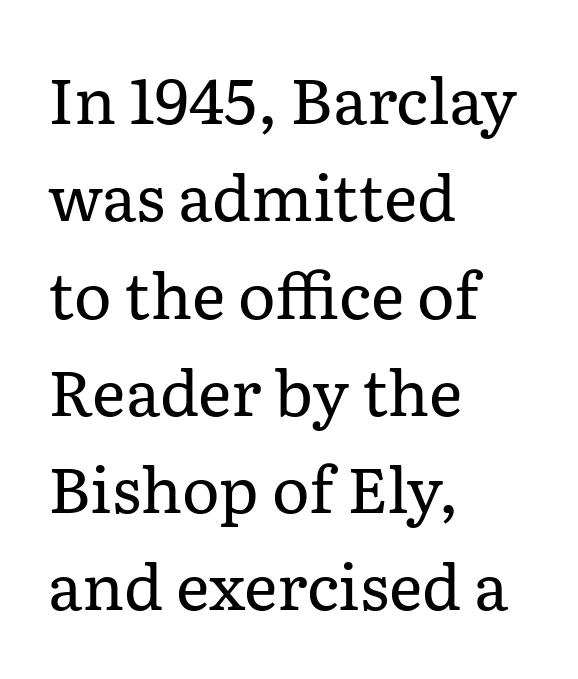
Compared with typical paragraphs, the rows here are spaced about the same. Horizontal alignment here is leftward, the default for most running prose. Ink coverage per letter is moderate at most. Rule under the text: the space is simply empty. Quick note: not italic, upright. Character widths vary here, with narrow letters taking less room than wide ones.
